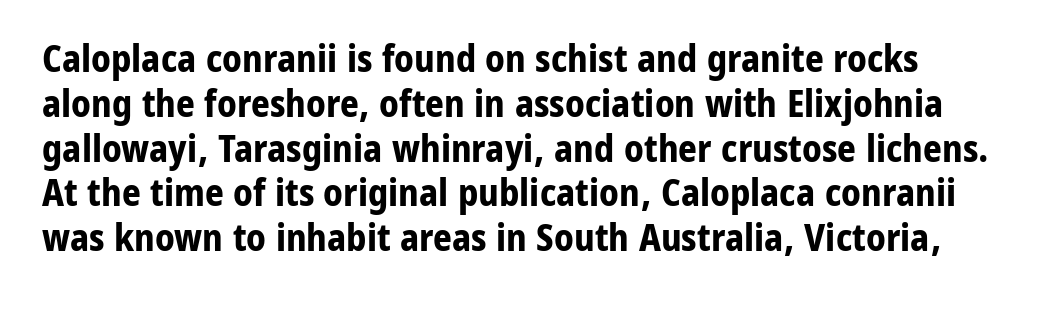
The image shows 37 px bold sans-serif type, upright; set line spacing 1.21x, normal letter spacing, not underlined; low stroke contrast and a medium x-height.
